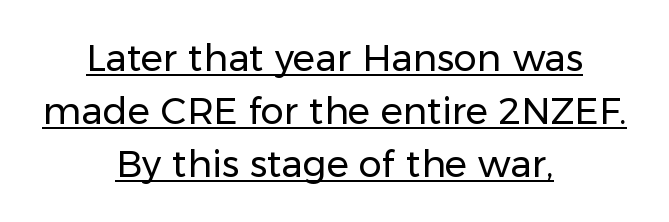
Horizontal bands of white between lines are of average thickness. Ink coverage per letter is moderate at most. These lines are centered, leaving both edges ragged. Underline: present. Looks like regular typesetting: each glyph gets only the width it needs.
